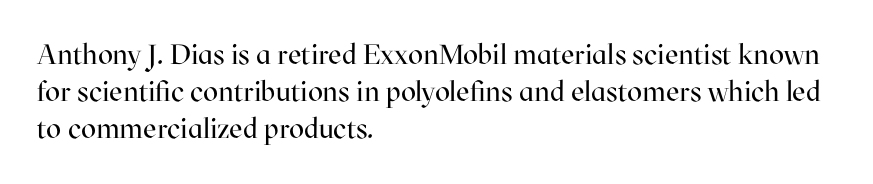
Q: Is the text bold? A: No.
Q: Is the text italic (slanted)? A: No, it is upright.
Q: Is the typeface a serif or a sans-serif typeface? A: Serif.
Q: Is the text underlined? A: No.
Q: How is the paragraph aligned? A: Left-aligned.
Q: Is the spacing between letters normal or unusually wide? A: Normal.
Q: Is the spacing between lines tight, normal or loose? A: Normal.
Q: Width (condensed, normal, or wide)? A: Normal.
Q: Stroke contrast? A: High.
Q: x-height? A: Medium.
Q: Monospaced? A: No.
